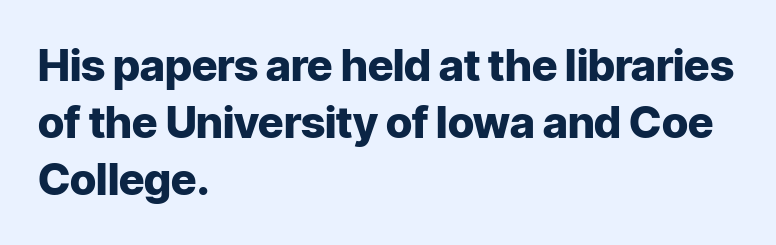
Q: Is the text bold? A: Yes.
Q: Is the text italic (slanted)? A: No, it is upright.
Q: Is the typeface a serif or a sans-serif typeface? A: Sans-serif.
Q: Is the text underlined? A: No.
Q: How is the paragraph aligned? A: Left-aligned.
Q: Is the spacing between letters normal or unusually wide? A: Normal.
Q: Is the spacing between lines tight, normal or loose? A: Normal.
Q: Width (condensed, normal, or wide)? A: Normal.
Q: Stroke contrast? A: Low.
Q: x-height? A: Medium.
Q: Monospaced? A: No.
